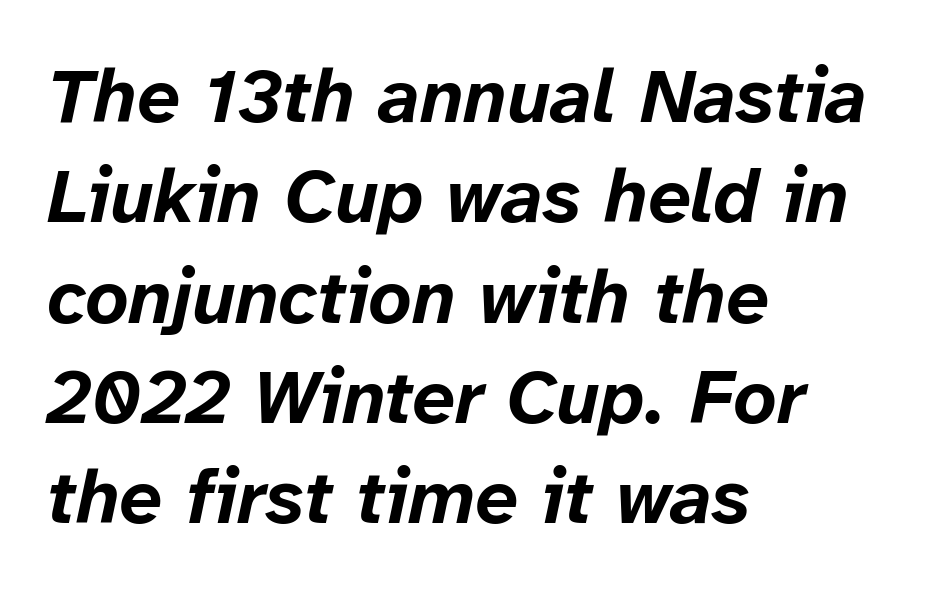
The image shows 76 px bold type, italic (leaning right); set left-aligned, normal line spacing (1.32x), normal letter spacing, not underlined; low stroke contrast and a medium x-height.
